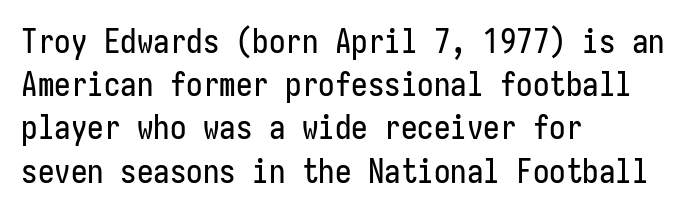
The image shows 33 px condensed sans-serif type, upright, monospaced; set left-aligned, normal line spacing (1.31x), normal letter spacing, not underlined; low stroke contrast and a medium x-height.
